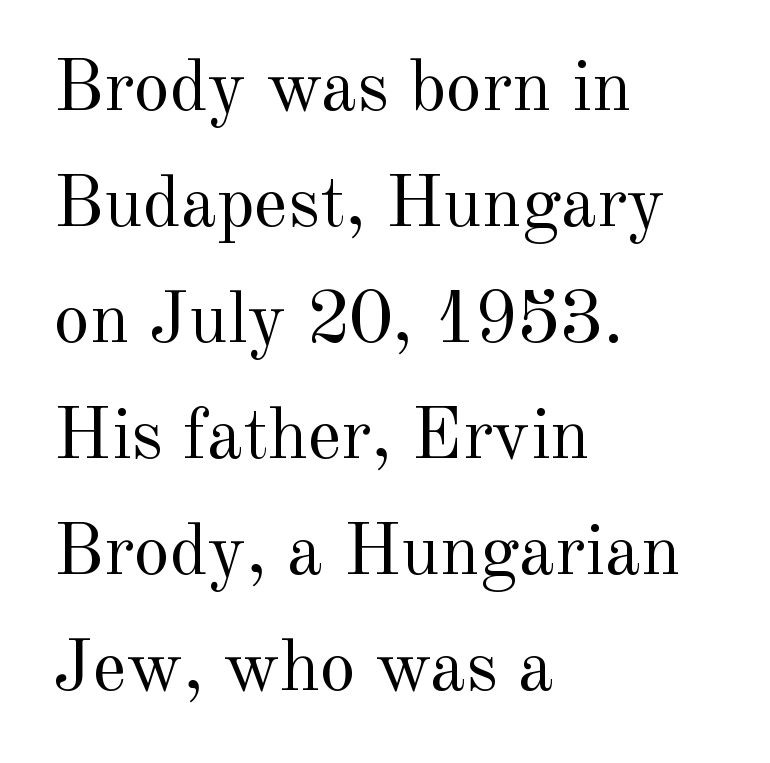
The image shows 73 px regular-weight serif type, upright; set left-aligned, normal line spacing (1.59x), normal letter spacing, not underlined; a small x-height.
